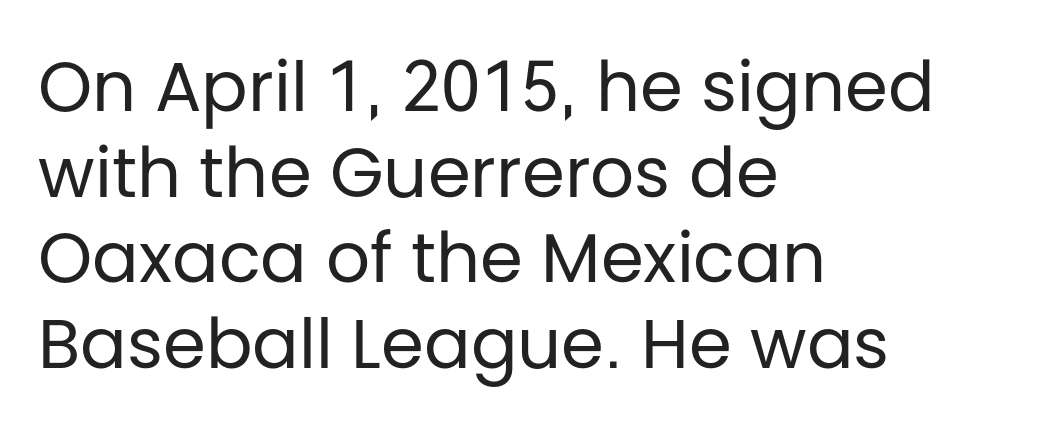
{"serif": "no", "italic": "no", "bold": "no", "weight": "regular", "width": "normal", "stroke_contrast": "low", "x_height": "large", "monospaced": "no", "underline": "no", "align": "left", "line_spacing_ratio": 1.24, "letter_spacing": "normal", "letter_spacing_em": 0.0, "glyph_px": 69}
